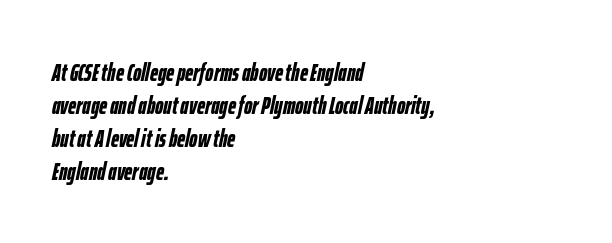
The text carries the slant typical of an italic or oblique font. Every row of glyphs begins at an identical x-position on the left. Beneath every word, the page is bare. The line-height multiplier appears to be the usual default. The font is running at its bold setting.
